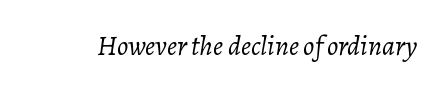
{"italic": "yes", "lean": "right", "slant_degrees": 7, "bold": "no", "weight": "light", "width": "normal", "stroke_contrast": "low", "x_height": "medium", "monospaced": "no", "underline": "no", "letter_spacing": "normal", "letter_spacing_em": 0.0, "glyph_px": 28}
